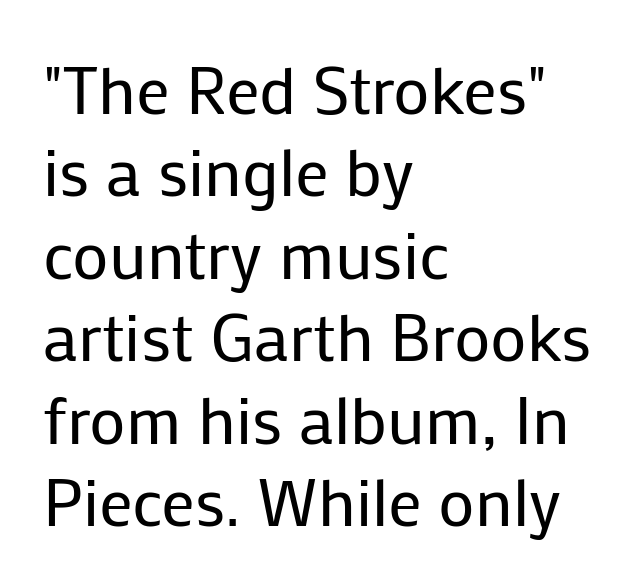
{"serif": "no", "italic": "no", "bold": "no", "weight": "regular", "width": "normal", "stroke_contrast": "low", "x_height": "medium", "monospaced": "no", "underline": "no", "align": "left", "line_spacing_ratio": 1.23, "letter_spacing": "normal", "letter_spacing_em": 0.0, "glyph_px": 67}
